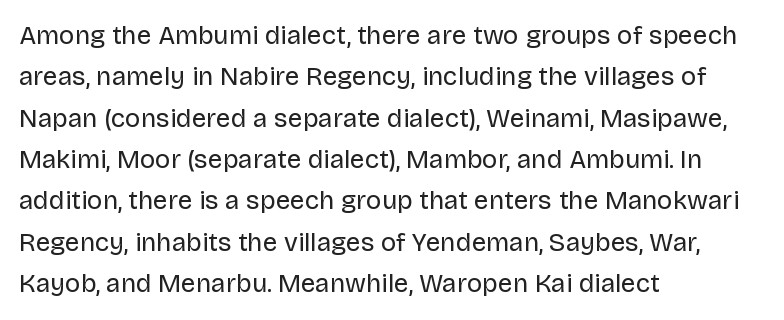
Q: Is the text bold? A: No.
Q: Is the text italic (slanted)? A: No, it is upright.
Q: Is the text underlined? A: No.
Q: How is the paragraph aligned? A: Left-aligned.
Q: Is the spacing between letters normal or unusually wide? A: Normal.
Q: Is the spacing between lines tight, normal or loose? A: Normal.
